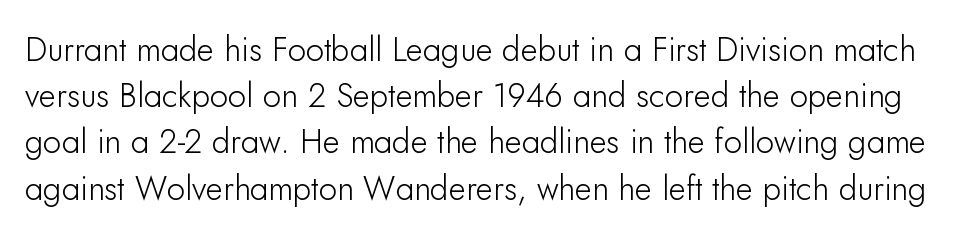
The image shows 33 px sans-serif type, upright; set normal line spacing (1.4x), normal letter spacing, not underlined; low stroke contrast and a small x-height.
